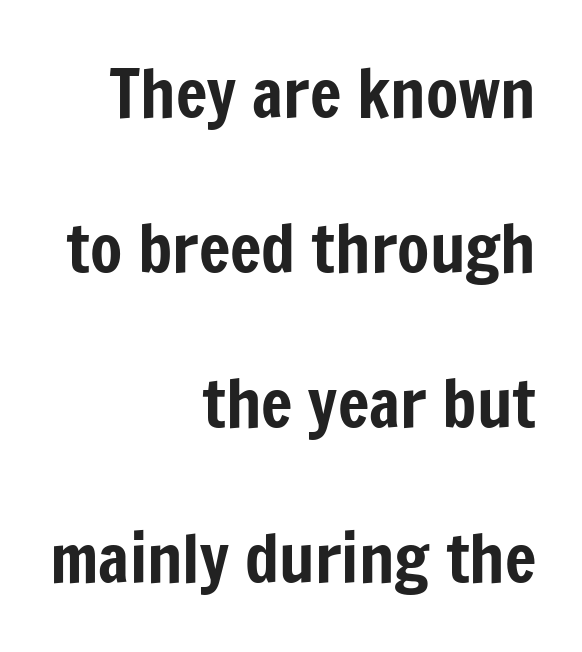
Q: Is the text italic (slanted)? A: No, it is upright.
Q: Is the typeface a serif or a sans-serif typeface? A: Sans-serif.
Q: Is the text underlined? A: No.
Q: How is the paragraph aligned? A: Right-aligned.
Q: Is the spacing between letters normal or unusually wide? A: Normal.
Q: Is the spacing between lines tight, normal or loose? A: Loose.
Q: Width (condensed, normal, or wide)? A: Condensed.
Q: Stroke contrast? A: Low.
Q: x-height? A: Medium.
Q: Monospaced? A: No.
